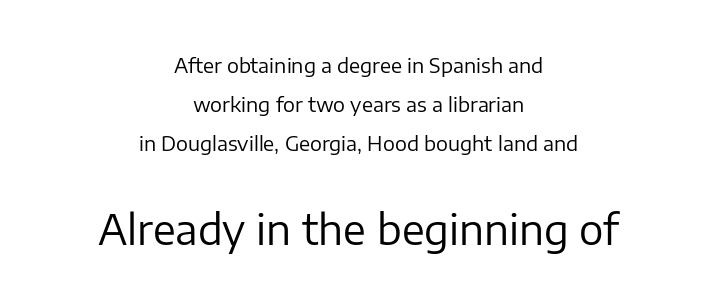
{"serif": "no", "italic": "no", "bold": "no", "weight": "regular", "width": "normal", "stroke_contrast": "low", "x_height": "medium", "monospaced": "no", "underline": "no", "align": "center", "line_spacing": "loose", "line_spacing_ratio": 1.96, "letter_spacing": "normal", "letter_spacing_em": 0.0, "larger_block": "second", "size_ratio": 2.05, "glyph_px": 41}
